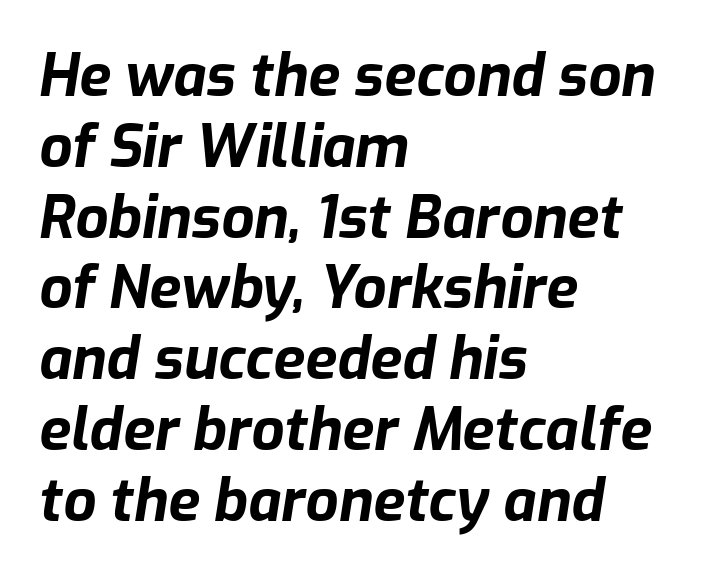
{"italic": "yes", "lean": "right", "slant_degrees": 9, "bold": "yes", "weight": "bold", "width": "normal", "stroke_contrast": "low", "x_height": "medium", "monospaced": "no", "underline": "no", "align": "left", "line_spacing_ratio": 1.22, "letter_spacing": "normal", "letter_spacing_em": 0.0, "glyph_px": 58}
